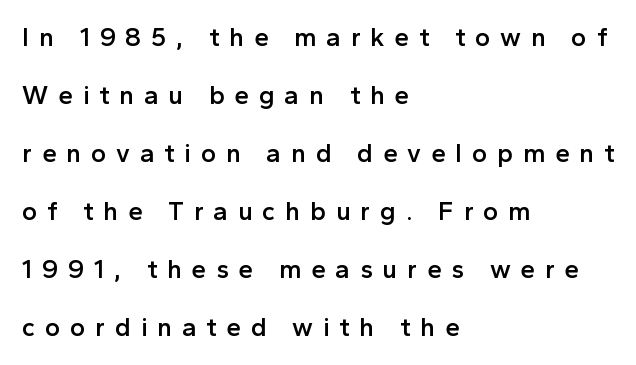
Line starts are locked; line ends wander. Characters remain perfectly vertical along every line. What's the leading like? Stretched, with rows far apart. The rendering inserts visible extra space after every character.
